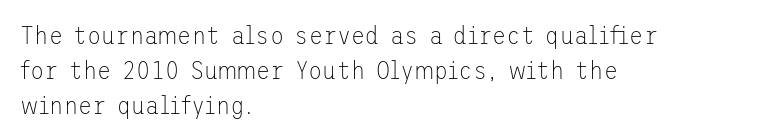
{"italic": "no", "bold": "no", "underline": "no", "align": "left", "line_spacing": "normal", "line_spacing_ratio": 1.34, "letter_spacing": "normal", "letter_spacing_em": 0.0, "glyph_px": 26}
